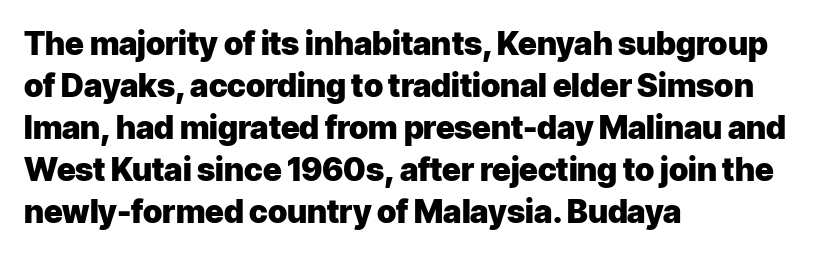
The image shows 32 px heavy sans-serif type, upright; set left-aligned, normal line spacing (1.31x), normal letter spacing, not underlined; low stroke contrast and a medium x-height.
